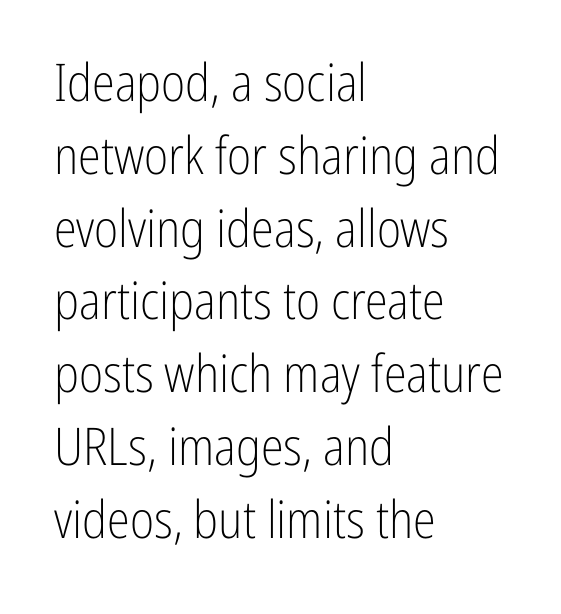
{"serif": "no", "italic": "no", "bold": "no", "weight": "light", "width": "condensed", "stroke_contrast": "low", "x_height": "medium", "monospaced": "no", "underline": "no", "align": "left", "line_spacing": "normal", "line_spacing_ratio": 1.4, "letter_spacing": "normal", "letter_spacing_em": 0.0, "glyph_px": 52}
